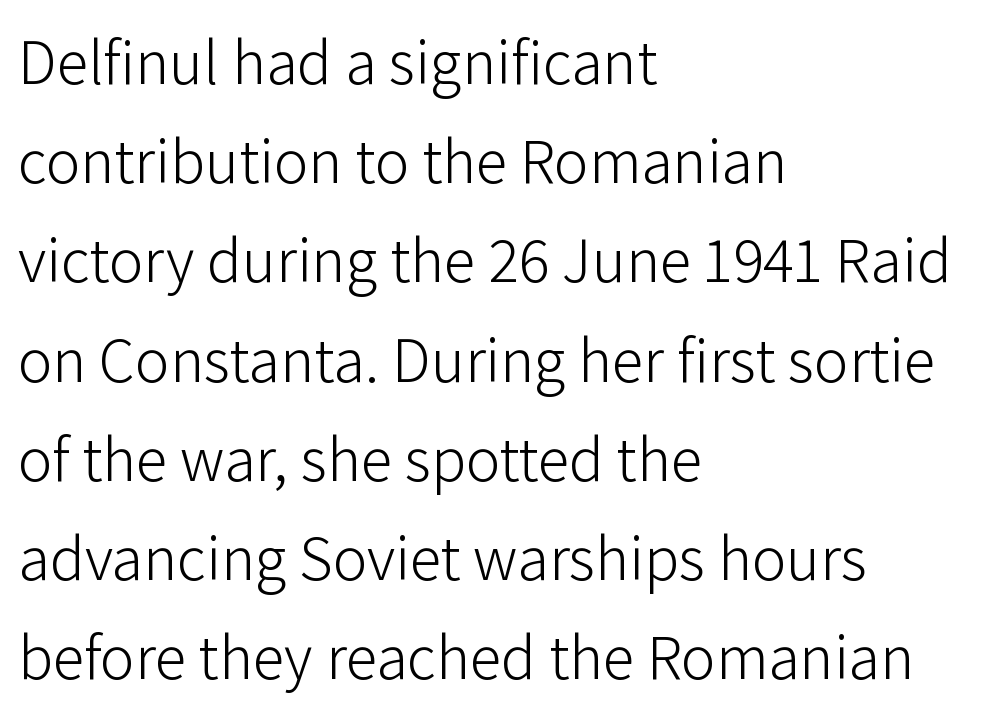
The image shows 64 px light sans-serif type, upright; set left-aligned, normal line spacing (1.55x), normal letter spacing, not underlined; low stroke contrast and a medium x-height.
